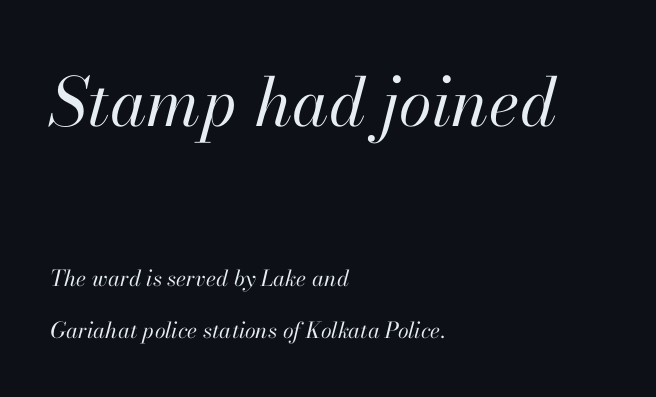
The image shows 67 px regular-weight type, italic (leaning right); set left-aligned, loose line spacing (2.35x), normal letter spacing, not underlined; the first (top) block is 3.05x larger; high stroke contrast and a small x-height.
